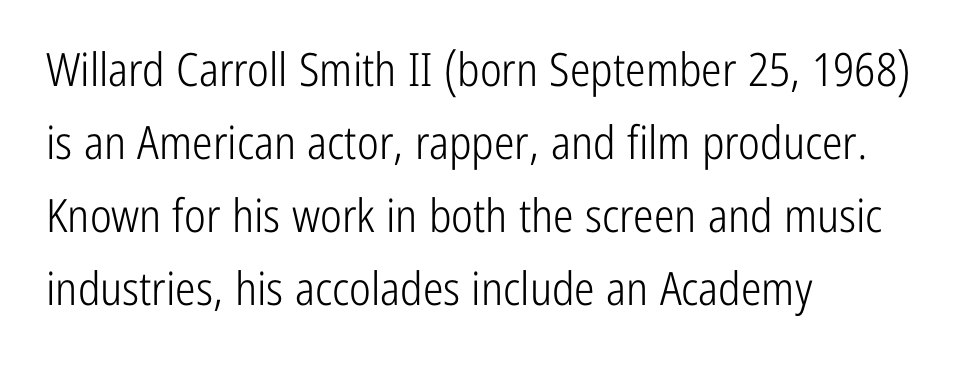
{"serif": "no", "italic": "no", "bold": "no", "weight": "light", "width": "condensed", "stroke_contrast": "low", "x_height": "medium", "monospaced": "no", "underline": "no", "align": "left", "line_spacing": "normal", "line_spacing_ratio": 1.59, "letter_spacing": "normal", "letter_spacing_em": 0.0, "glyph_px": 46}
